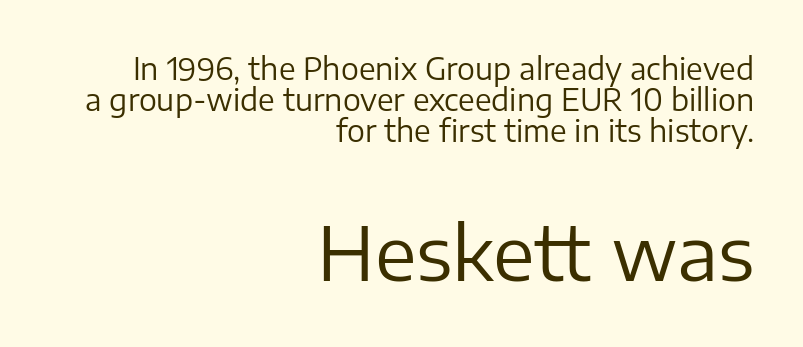
The image shows 75 px regular-weight sans-serif type, upright; set right-aligned, tight line spacing (1.04x), normal letter spacing, not underlined; the second (bottom) block is 2.5x larger; low stroke contrast and a medium x-height.
